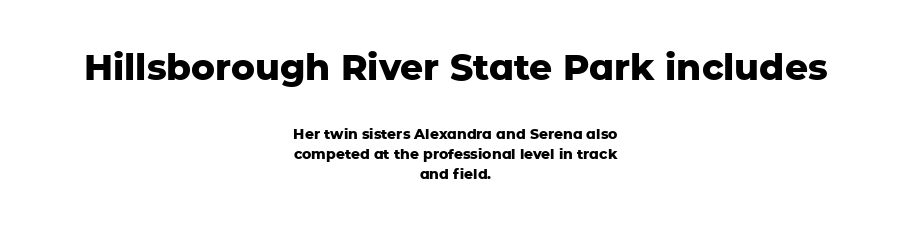
{"serif": "no", "italic": "no", "bold": "yes", "weight": "heavy", "width": "normal", "stroke_contrast": "low", "x_height": "medium", "monospaced": "no", "underline": "no", "align": "center", "line_spacing": "normal", "line_spacing_ratio": 1.42, "letter_spacing": "normal", "letter_spacing_em": 0.0, "larger_block": "first", "size_ratio": 2.57, "glyph_px": 36}
